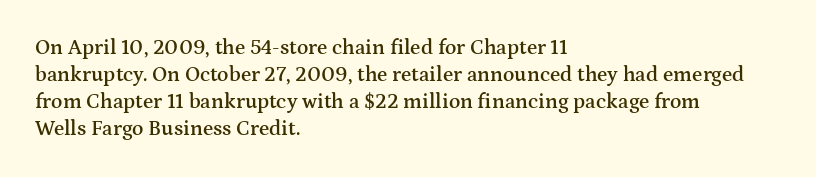
The typography opts for an upright posture over an oblique one. The typesetting leans somewhat heavy: a semibold. Look at the tracking — it's just the regular setting, nothing added. Bare-footed words on every line. Summary of vertical rhythm: regular, with standard interline spacing. The paragraph shown leans on its left margin.
